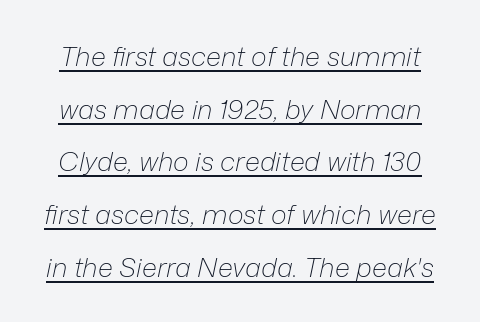
{"italic": "yes", "lean": "right", "slant_degrees": 12, "bold": "no", "underline": "yes", "line_spacing": "loose", "line_spacing_ratio": 1.95, "letter_spacing": "normal", "letter_spacing_em": 0.0, "glyph_px": 27}
